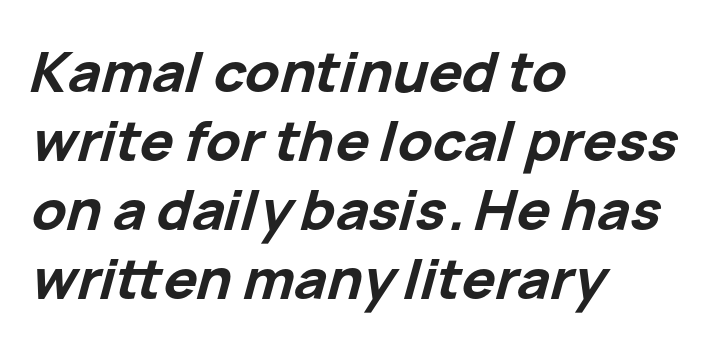
{"italic": "yes", "lean": "right", "slant_degrees": 15, "bold": "yes", "weight": "bold", "width": "normal", "stroke_contrast": "low", "x_height": "medium", "monospaced": "no", "underline": "no", "align": "left", "line_spacing_ratio": 1.23, "letter_spacing": "normal", "letter_spacing_em": 0.0, "glyph_px": 56}
